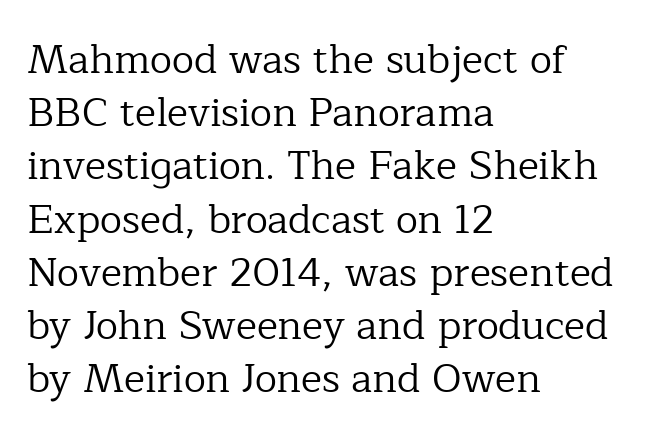
{"serif": "yes", "italic": "no", "bold": "no", "weight": "regular", "width": "normal", "stroke_contrast": "low", "x_height": "medium", "monospaced": "no", "underline": "no", "align": "left", "line_spacing": "normal", "line_spacing_ratio": 1.33, "letter_spacing": "normal", "letter_spacing_em": 0.0, "glyph_px": 40}
